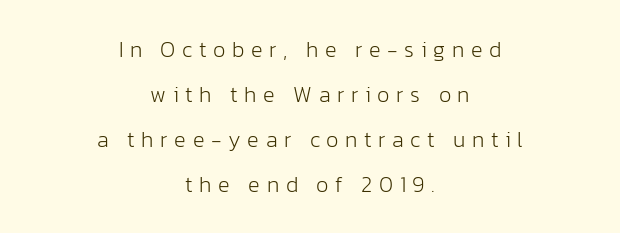
The image shows 22 px text type, upright; set centered, loose line spacing (2.04x), unusually wide letter spacing (+0.3 em), not underlined.
